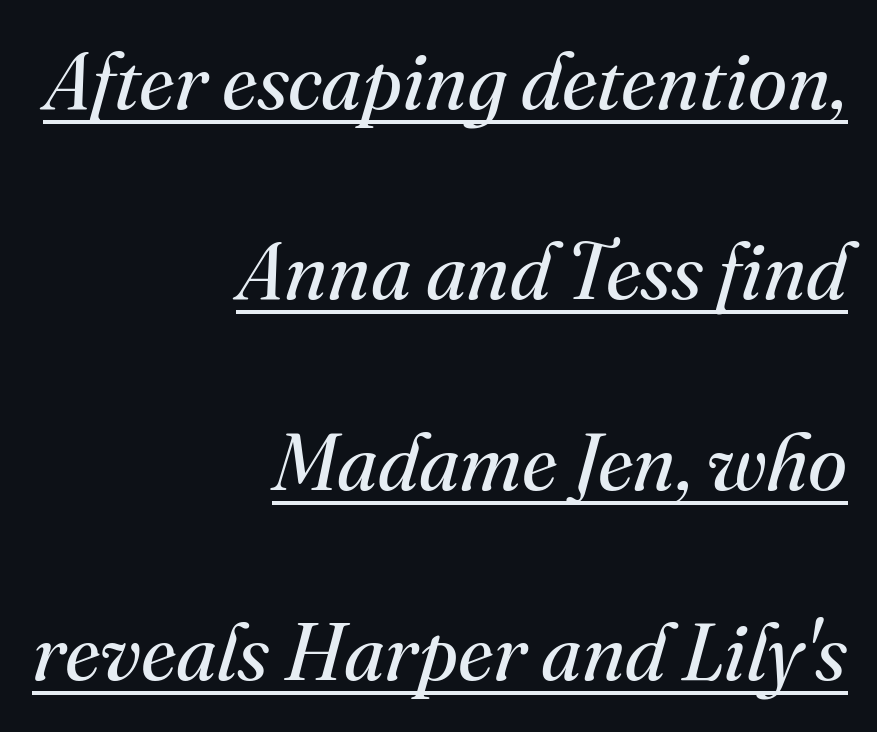
Q: Is the text bold? A: No.
Q: Is the text italic (slanted)? A: Yes, it leans right by about 16 degrees.
Q: Is the typeface a serif or a sans-serif typeface? A: Serif.
Q: Is the text underlined? A: Yes.
Q: How is the paragraph aligned? A: Right-aligned.
Q: Is the spacing between letters normal or unusually wide? A: Normal.
Q: Is the spacing between lines tight, normal or loose? A: Loose.
Q: Width (condensed, normal, or wide)? A: Normal.
Q: Stroke contrast? A: Medium.
Q: x-height? A: Small.
Q: Monospaced? A: No.
